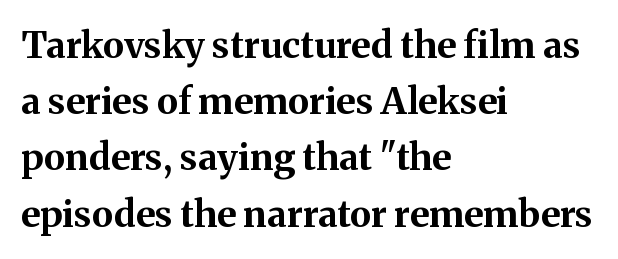
Horizontally, the lines are justified to the leading edge only. Spacing verdict: proportional, widths tailored to each character. Look at the stroke-to-counter ratio: heavy, a bold. There is no visible air inserted between adjacent glyphs.
